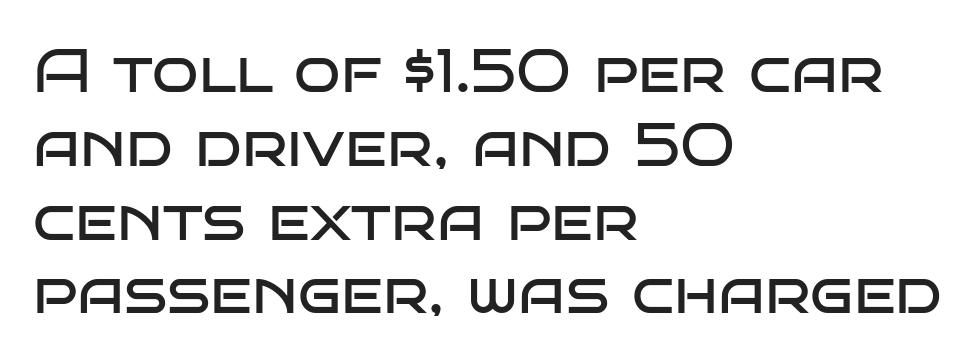
The image shows 61 px regular-weight, wide sans-serif type, upright; set left-aligned, line spacing 1.21x, normal letter spacing, not underlined; low stroke contrast and a large x-height.
